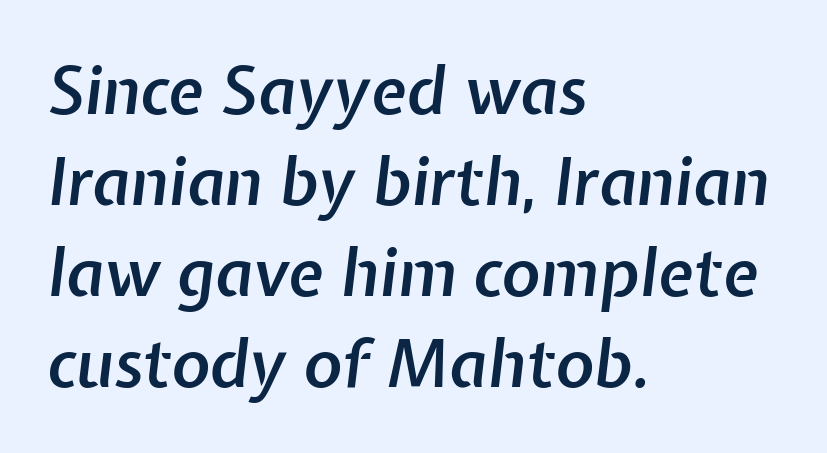
{"italic": "yes", "lean": "right", "slant_degrees": 7, "bold": "semi", "weight": "semibold", "width": "normal", "stroke_contrast": "low", "x_height": "medium", "monospaced": "no", "underline": "no", "align": "left", "line_spacing": "normal", "line_spacing_ratio": 1.4, "letter_spacing": "normal", "letter_spacing_em": 0.0, "glyph_px": 65}
